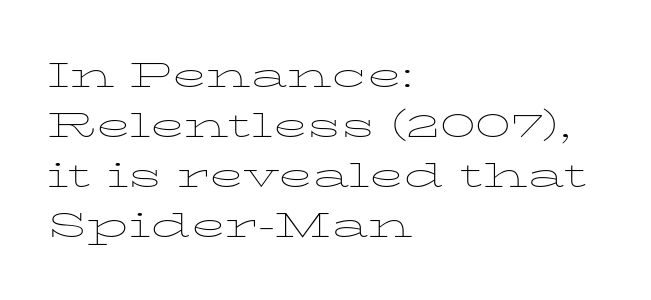
{"serif": "yes", "italic": "no", "bold": "no", "weight": "thin", "width": "wide", "stroke_contrast": "low", "x_height": "medium", "monospaced": "no", "underline": "no", "align": "left", "line_spacing": "normal", "line_spacing_ratio": 1.43, "letter_spacing": "normal", "letter_spacing_em": 0.0, "glyph_px": 35}
